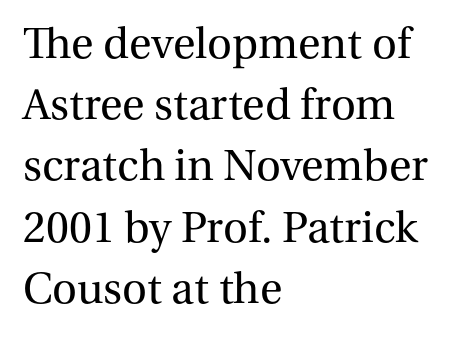
The image shows 46 px regular-weight serif type, upright; set left-aligned, normal line spacing (1.33x), normal letter spacing, not underlined; medium stroke contrast and a medium x-height.
